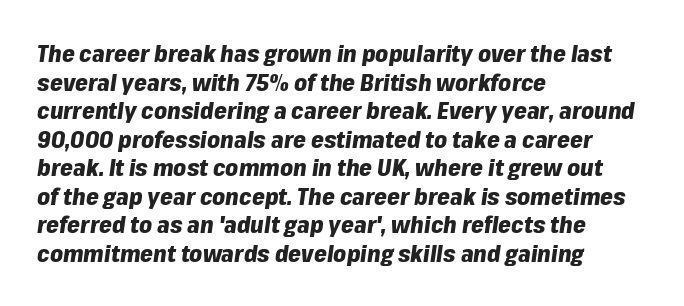
Q: Is the text bold? A: Yes.
Q: Is the text italic (slanted)? A: Yes, it leans right by about 8 degrees.
Q: Is the text underlined? A: No.
Q: How is the paragraph aligned? A: Left-aligned.
Q: Is the spacing between letters normal or unusually wide? A: Normal.
